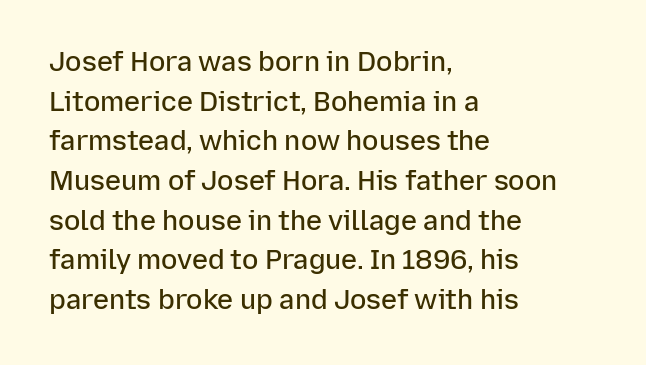
Observe the ordinary spacing: letters are neighbours, not strangers. The font's upright variant was chosen for this text. Letters rest on an invisible, unmarked baseline. The leading is moderate, giving the passage an even texture. The paragraph has a hard left edge and a soft right edge.
